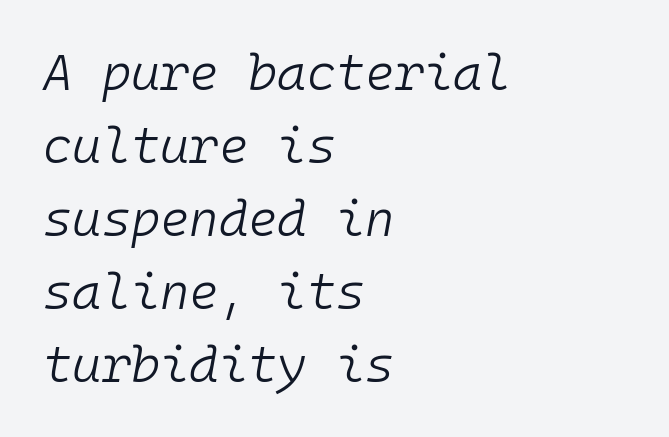
{"italic": "yes", "lean": "right", "slant_degrees": 10, "bold": "no", "weight": "light", "width": "normal", "stroke_contrast": "low", "x_height": "medium", "monospaced": "yes", "underline": "no", "align": "left", "line_spacing": "normal", "line_spacing_ratio": 1.46, "letter_spacing": "normal", "letter_spacing_em": 0.0, "glyph_px": 50}
